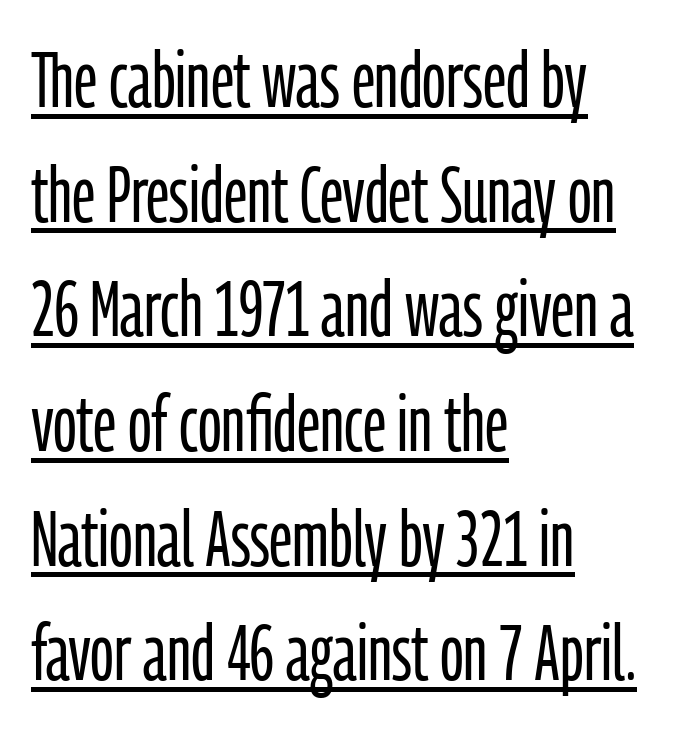
The image shows 78 px light, condensed sans-serif type, upright; set left-aligned, normal line spacing (1.47x), normal letter spacing, underlined; low stroke contrast and a medium x-height.
